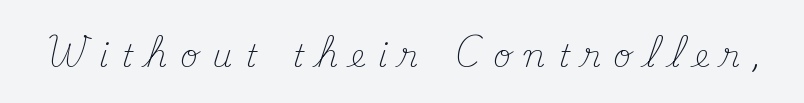
Q: Is the text bold? A: No.
Q: Is the text italic (slanted)? A: Yes.
Q: Is the typeface a serif or a sans-serif typeface? A: Serif.
Q: Is the text underlined? A: No.
Q: Is the spacing between letters normal or unusually wide? A: Unusually wide.
Q: Width (condensed, normal, or wide)? A: Normal.
Q: Stroke contrast? A: Medium.
Q: x-height? A: Small.
Q: Monospaced? A: No.
